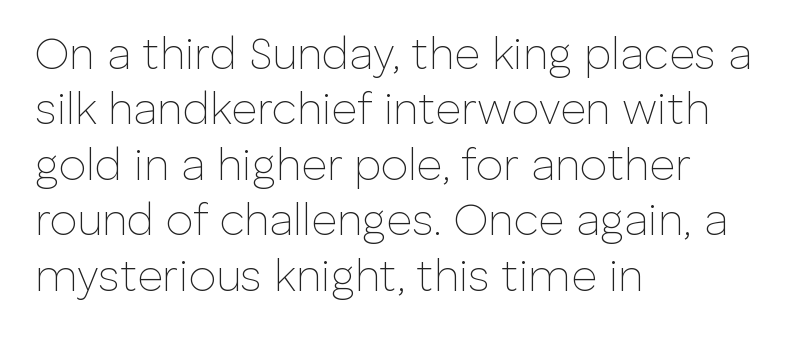
Q: Is the text bold? A: No.
Q: Is the text italic (slanted)? A: No, it is upright.
Q: Is the typeface a serif or a sans-serif typeface? A: Sans-serif.
Q: Is the text underlined? A: No.
Q: How is the paragraph aligned? A: Left-aligned.
Q: Is the spacing between letters normal or unusually wide? A: Normal.
Q: Is the spacing between lines tight, normal or loose? A: Normal.
Q: Width (condensed, normal, or wide)? A: Normal.
Q: Stroke contrast? A: Low.
Q: x-height? A: Medium.
Q: Monospaced? A: No.
